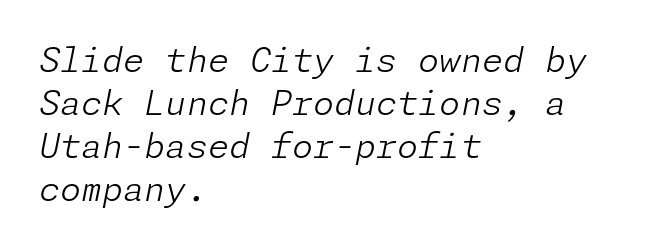
The image shows 34 px light type, italic (leaning right); set left-aligned, normal line spacing (1.26x), normal letter spacing, not underlined; low stroke contrast and a medium x-height.
